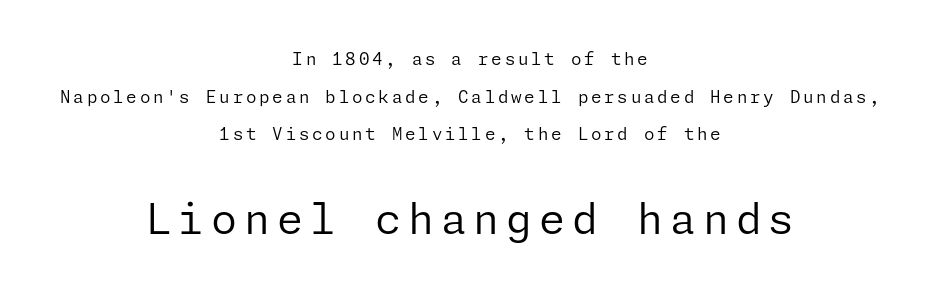
{"serif": "no", "italic": "no", "bold": "no", "weight": "regular", "width": "normal", "stroke_contrast": "low", "x_height": "medium", "underline": "no", "align": "center", "line_spacing": "loose", "line_spacing_ratio": 2.21, "larger_block": "second", "size_ratio": 2.47, "glyph_px": 42}
